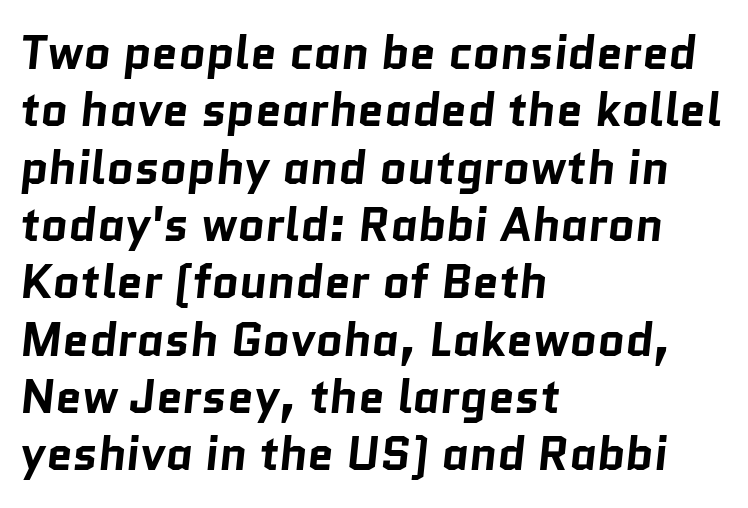
The image shows 47 px bold sans-serif type; set left-aligned, line spacing 1.22x, normal letter spacing, not underlined; low stroke contrast and a medium x-height.
